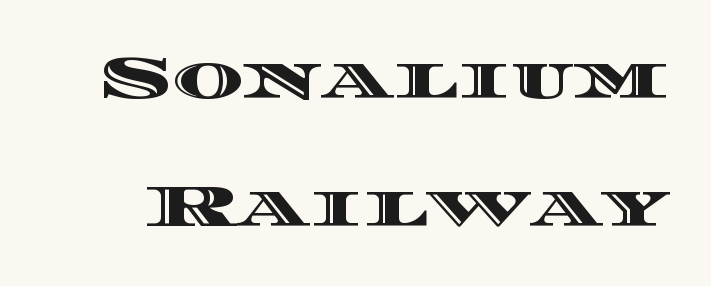
The image shows 60 px wide type, upright; set loose line spacing (2.13x), normal letter spacing, not underlined; a large x-height.
